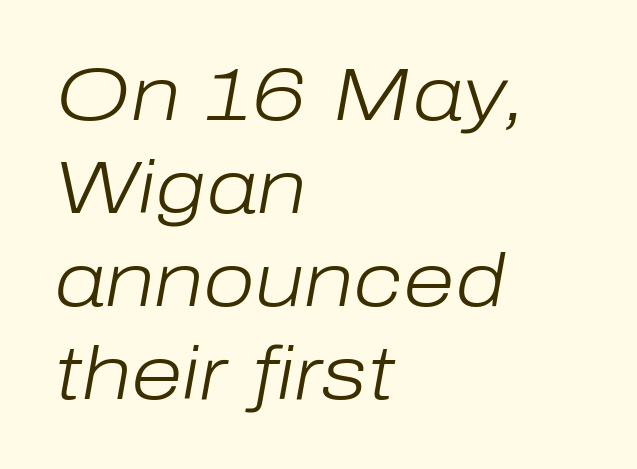
Q: Is the text bold? A: No.
Q: Is the text italic (slanted)? A: Yes, it leans right by about 10 degrees.
Q: Is the text underlined? A: No.
Q: How is the paragraph aligned? A: Left-aligned.
Q: Is the spacing between letters normal or unusually wide? A: Normal.
Q: Width (condensed, normal, or wide)? A: Normal.
Q: Stroke contrast? A: Low.
Q: x-height? A: Medium.
Q: Monospaced? A: No.
